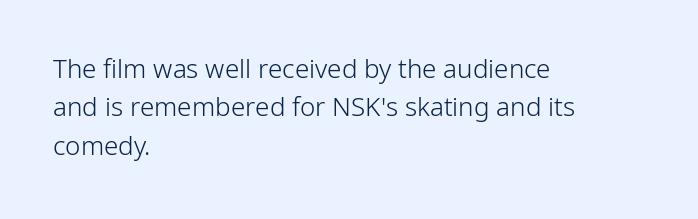
The image shows 26 px text type, upright; set left-aligned, normal line spacing (1.48x), normal letter spacing, not underlined.
